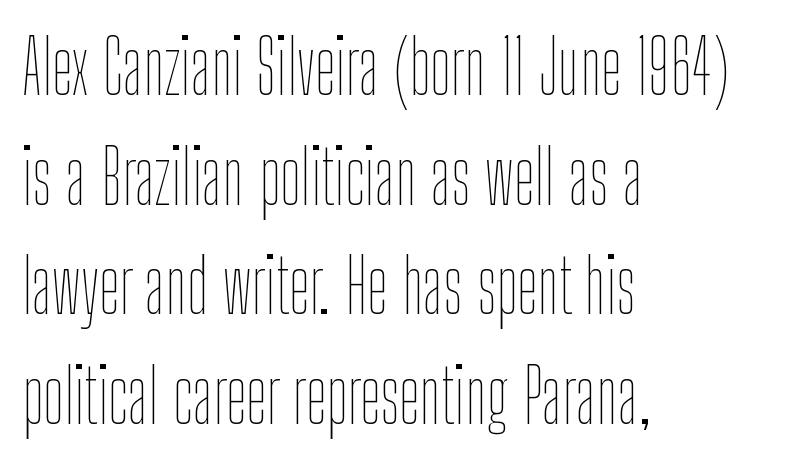
{"italic": "no", "bold": "no", "weight": "thin", "width": "condensed", "stroke_contrast": "low", "x_height": "medium", "monospaced": "no", "underline": "no", "align": "left", "line_spacing": "normal", "line_spacing_ratio": 1.48, "letter_spacing": "normal", "letter_spacing_em": 0.0, "glyph_px": 74}
